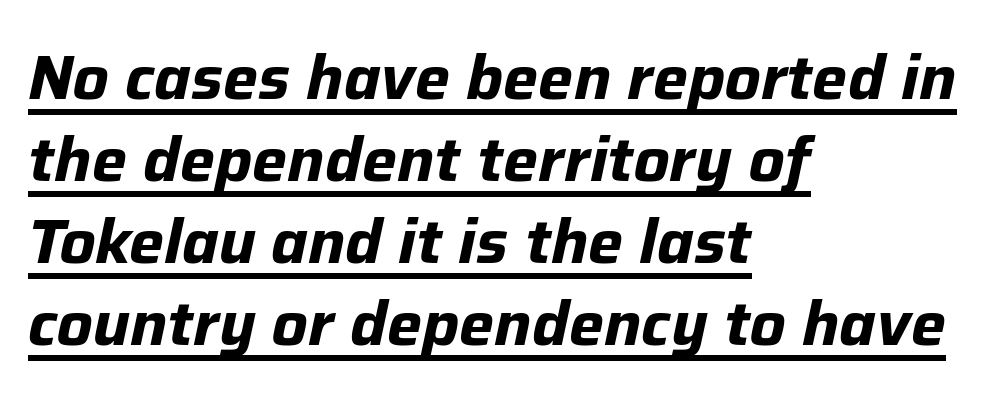
Looks like regular typesetting: each glyph gets only the width it needs. Does a line run under the words? Yes, clearly. Characters follow at the spacing the type designer built in. The passage shown leans; its letterforms are oblique. Regular leading. Strong, thick strokes mark this as bold type.
